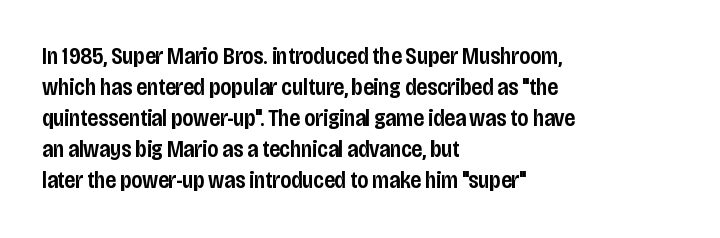
The image shows 23 px text type, upright; set left-aligned, normal line spacing (1.35x), normal letter spacing, not underlined.
